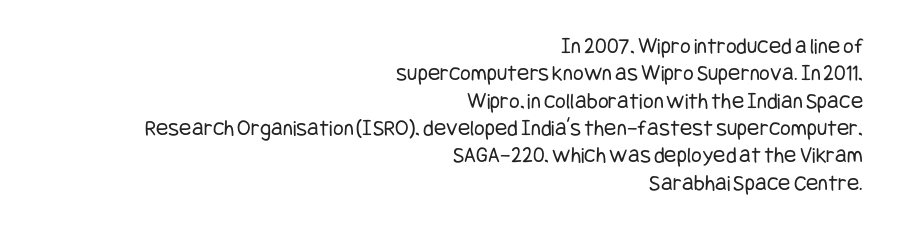
No letter is thick-stroked: the sample isn't bold. Does extra space separate the letters? No, they use regular spacing. Nope, not italic — everything's standing straight. The gap between lines stays unmarked. The lines in this sample share a right terminus and differ only in where they begin.
